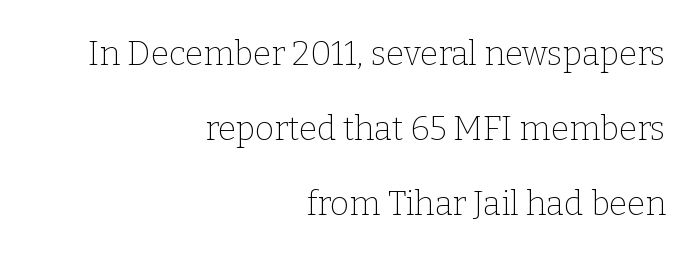
A typesetter would call this proportional, since set widths differ per character. A quiet, ordinary-to-light weight characterises the typeface. The rag falls on the left side of this text block. The vertical gap from one line to the next is large. A clean baseline with only descenders dipping below it. When letters stand straight like this, we call the style roman or upright.
